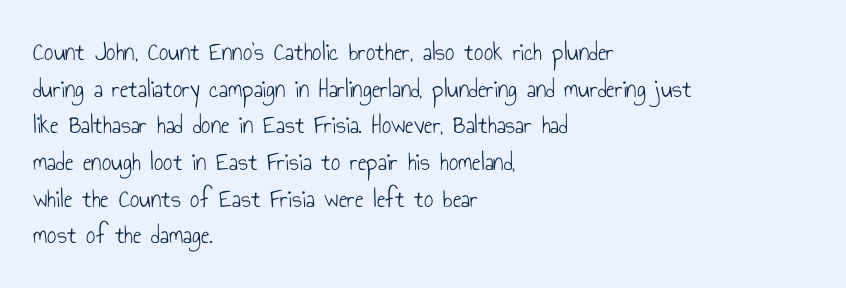
Q: Is the text bold? A: No.
Q: Is the text italic (slanted)? A: No, it is upright.
Q: Is the text underlined? A: No.
Q: How is the paragraph aligned? A: Left-aligned.
Q: Is the spacing between letters normal or unusually wide? A: Normal.
Q: Is the spacing between lines tight, normal or loose? A: Normal.
